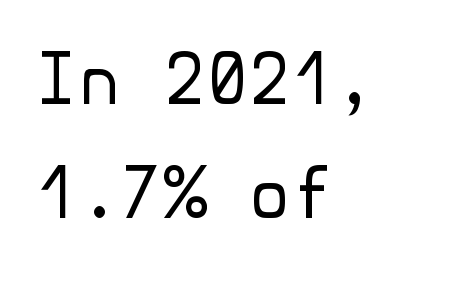
The image shows 69 px regular-weight sans-serif type, upright; set left-aligned, normal line spacing (1.65x), normal letter spacing, not underlined; low stroke contrast and a medium x-height.
